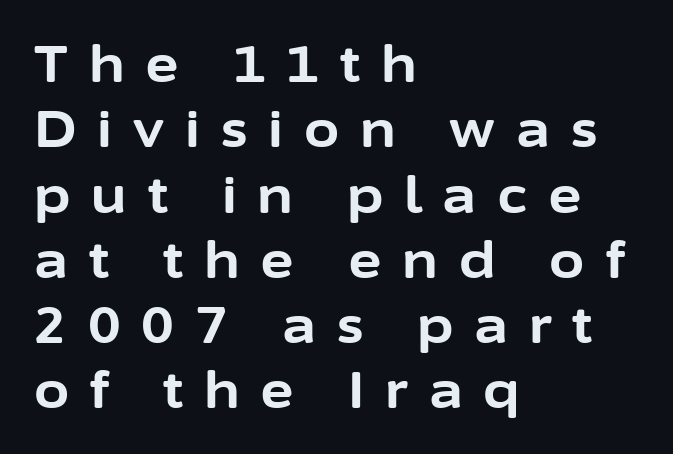
The letters carry no serifs — their stems end cleanly without finishing strokes. Honestly, the letter spacing is so wide it's the main thing you notice. Underline: absent. Ordinary non-slanted type is in use. This sample has the flowing, uneven cadence of proportional lettering. Normally led — the rows are evenly, conventionally spaced.
